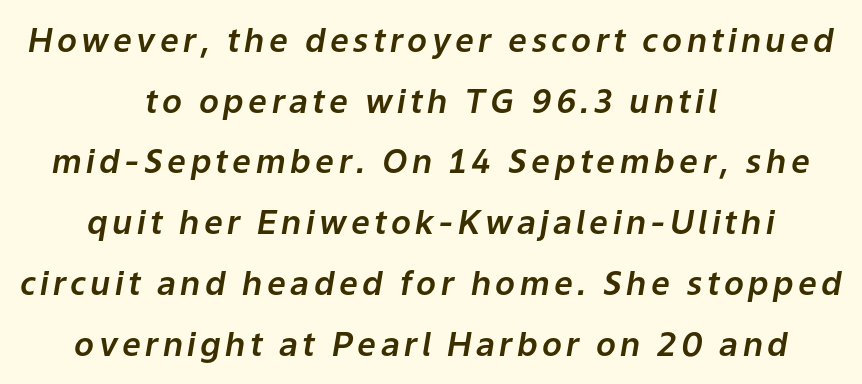
Q: Is the text italic (slanted)? A: Yes, it leans right by about 9 degrees.
Q: Is the text underlined? A: No.
Q: How is the paragraph aligned? A: Centered.
Q: Width (condensed, normal, or wide)? A: Normal.
Q: Stroke contrast? A: Low.
Q: x-height? A: Medium.
Q: Monospaced? A: No.
